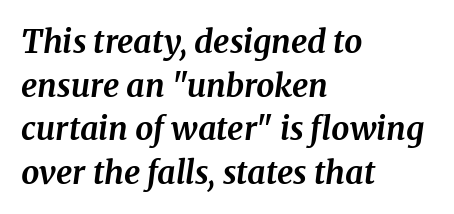
The image shows 32 px bold serif type, italic (leaning right); set left-aligned, normal line spacing (1.36x), normal letter spacing, not underlined; medium stroke contrast and a medium x-height.
